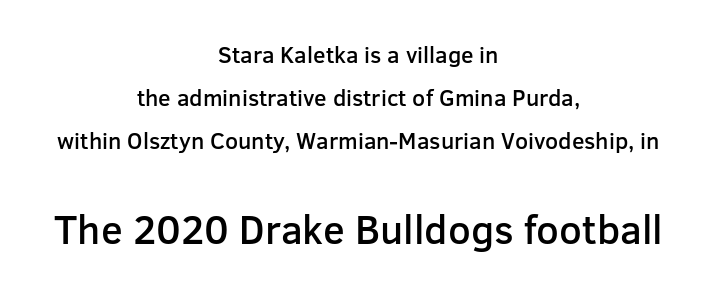
Q: Is the text bold? A: Semi-bold.
Q: Is the text italic (slanted)? A: No, it is upright.
Q: Is the typeface a serif or a sans-serif typeface? A: Sans-serif.
Q: Is the text underlined? A: No.
Q: How is the paragraph aligned? A: Centered.
Q: Is the spacing between letters normal or unusually wide? A: Normal.
Q: Which block of text is set in a larger size, the first (top) or the second (bottom)? A: The second (bottom) one.
Q: Width (condensed, normal, or wide)? A: Normal.
Q: Stroke contrast? A: Low.
Q: x-height? A: Medium.
Q: Monospaced? A: No.
